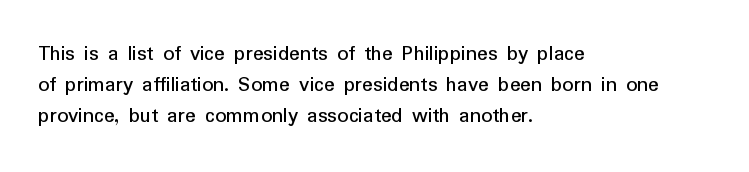
{"italic": "no", "underline": "no", "align": "left", "line_spacing": "normal", "line_spacing_ratio": 1.41, "letter_spacing": "normal", "letter_spacing_em": 0.0, "glyph_px": 22}
